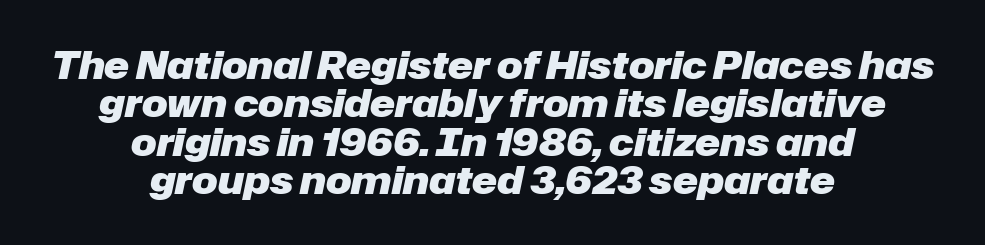
Do the characters align in a grid? No, the font is proportional. The typography opts for an oblique posture over an upright one. Here the glyphs are tracked normally, forming tight word shapes. The passage is arranged like a title page — every line centered. Nobody drew a line under any word here.
